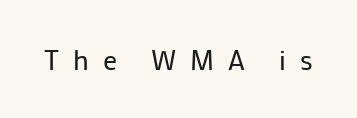
The image shows 28 px regular-weight sans-serif type, upright; set unusually wide letter spacing (+0.49 em), not underlined; low stroke contrast and a medium x-height.
